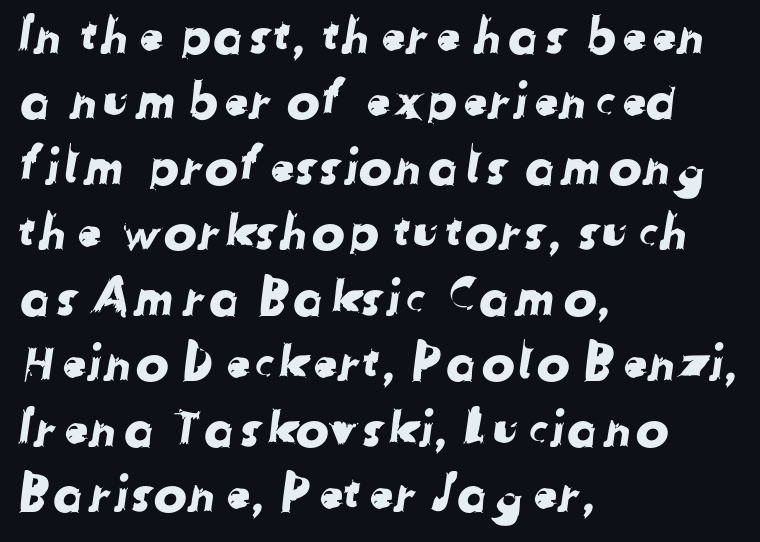
The image shows 50 px sans-serif type; set left-aligned, normal line spacing (1.31x), normal letter spacing, not underlined; low stroke contrast and a medium x-height.
